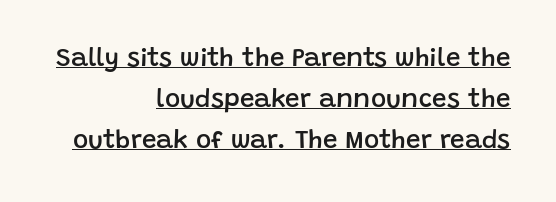
The image shows 26 px text type, upright; set right-aligned, normal line spacing (1.58x), normal letter spacing, underlined.
